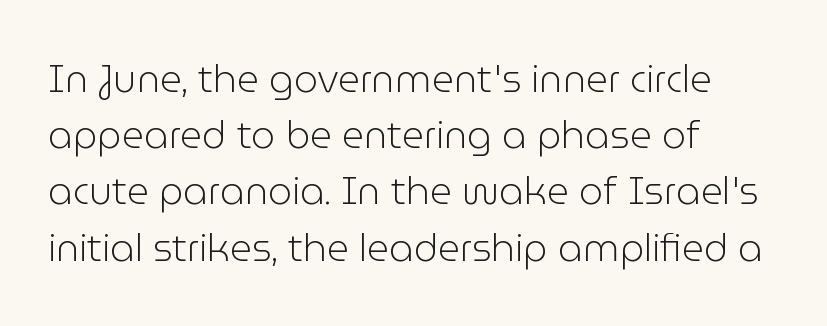
The image shows 38 px light sans-serif type, upright; set left-aligned, normal line spacing (1.48x), normal letter spacing, not underlined; low stroke contrast and a medium x-height.
